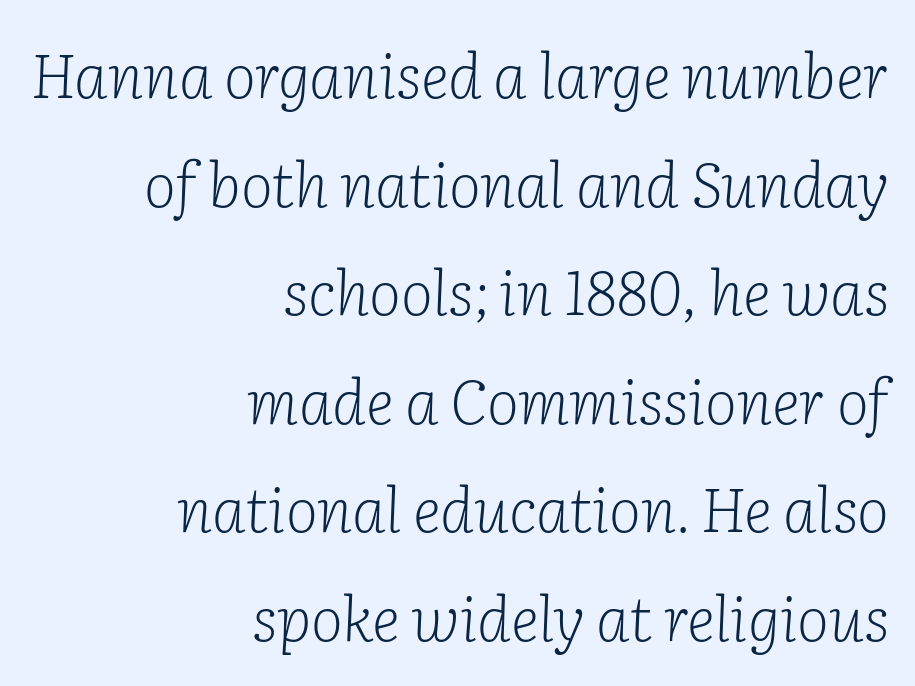
{"serif": "yes", "italic": "yes", "lean": "right", "slant_degrees": 2, "bold": "no", "weight": "light", "width": "normal", "stroke_contrast": "low", "x_height": "medium", "monospaced": "no", "underline": "no", "align": "right", "line_spacing_ratio": 1.78, "letter_spacing": "normal", "letter_spacing_em": 0.0, "glyph_px": 61}
